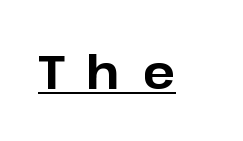
A full-strength bold gives these letters their thick strokes. No italicization has been applied; the sample stays upright. A typesetter would label this face a sans. There is plenty of visible air inserted between adjacent glyphs. Beneath each row of characters lies a ruled line.
